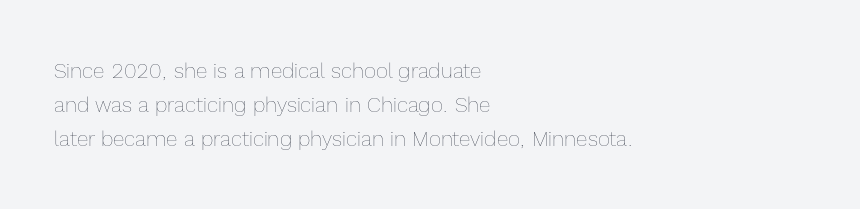
The image shows 21 px text type, upright; set left-aligned, normal line spacing (1.63x), normal letter spacing, not underlined.
